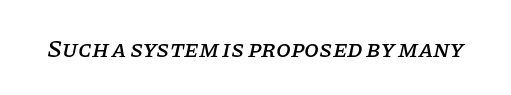
Q: Is the text italic (slanted)? A: Yes, it leans right by about 11 degrees.
Q: Is the text underlined? A: No.
Q: Is the spacing between letters normal or unusually wide? A: Normal.
